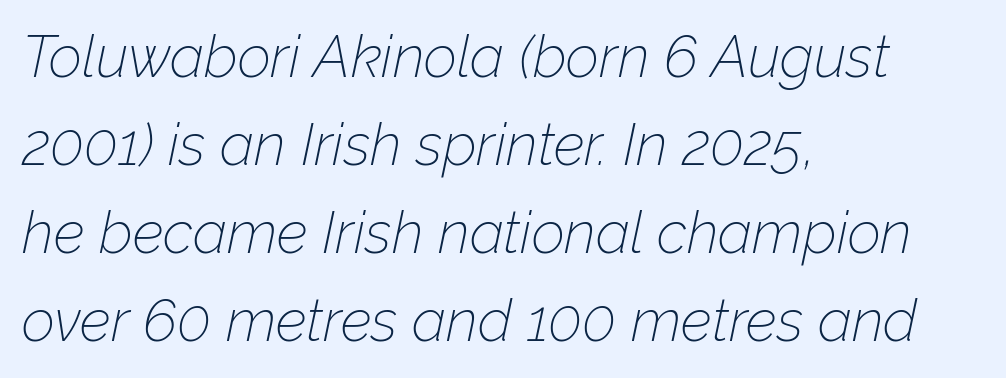
{"italic": "yes", "lean": "right", "slant_degrees": 12, "bold": "no", "weight": "thin", "width": "normal", "stroke_contrast": "low", "x_height": "medium", "monospaced": "no", "underline": "no", "align": "left", "line_spacing": "normal", "line_spacing_ratio": 1.52, "letter_spacing": "normal", "letter_spacing_em": 0.0, "glyph_px": 58}
